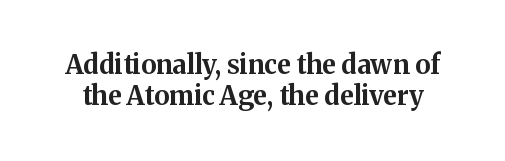
The image shows 26 px bold type, upright; set line spacing 1.19x, normal letter spacing, not underlined.
